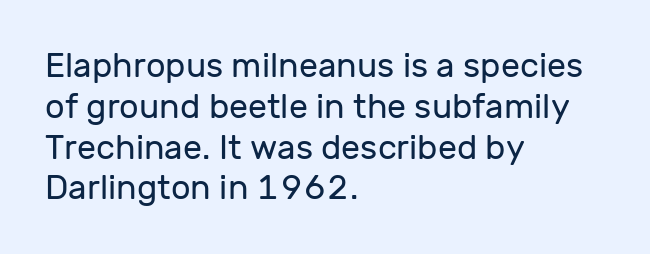
The image shows 34 px regular-weight sans-serif type, upright; set left-aligned, line spacing 1.2x, normal letter spacing, not underlined; low stroke contrast and a medium x-height.
